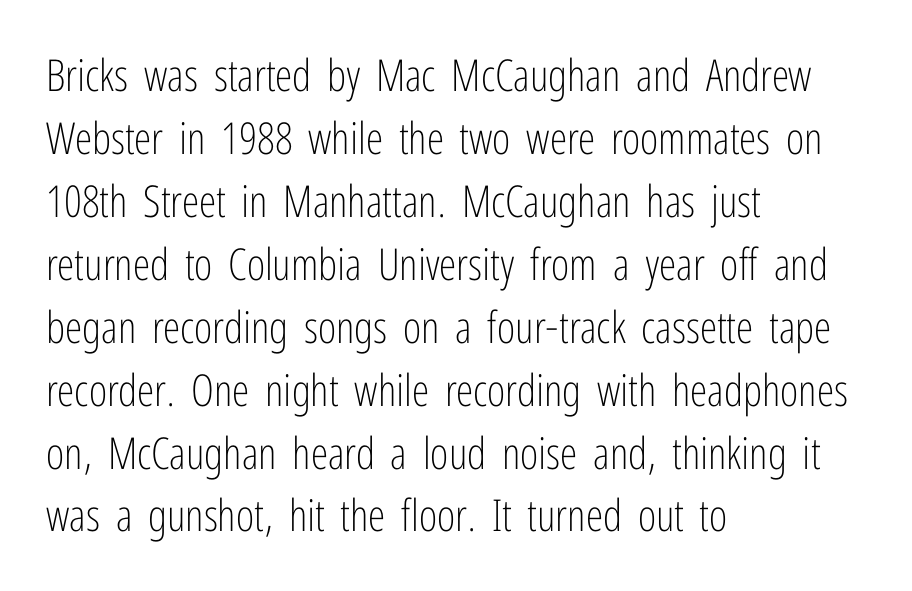
{"serif": "no", "italic": "no", "bold": "no", "weight": "light", "width": "condensed", "stroke_contrast": "low", "x_height": "medium", "monospaced": "no", "underline": "no", "align": "left", "line_spacing": "normal", "line_spacing_ratio": 1.43, "letter_spacing": "normal", "letter_spacing_em": 0.0, "glyph_px": 44}
